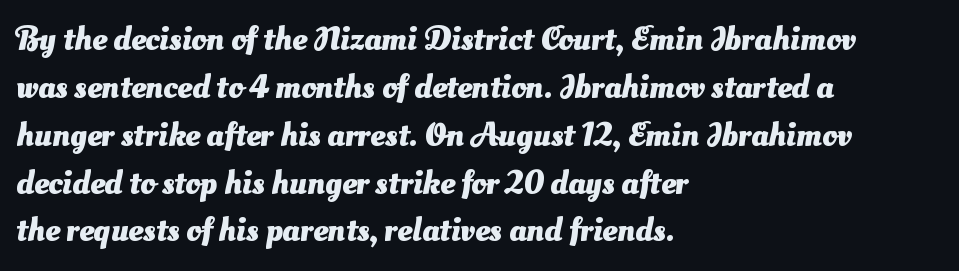
Q: Is the text bold? A: Yes.
Q: Is the typeface a serif or a sans-serif typeface? A: Sans-serif.
Q: Is the text underlined? A: No.
Q: How is the paragraph aligned? A: Left-aligned.
Q: Is the spacing between letters normal or unusually wide? A: Normal.
Q: Is the spacing between lines tight, normal or loose? A: Normal.
Q: Width (condensed, normal, or wide)? A: Normal.
Q: Stroke contrast? A: Medium.
Q: x-height? A: Small.
Q: Monospaced? A: No.
